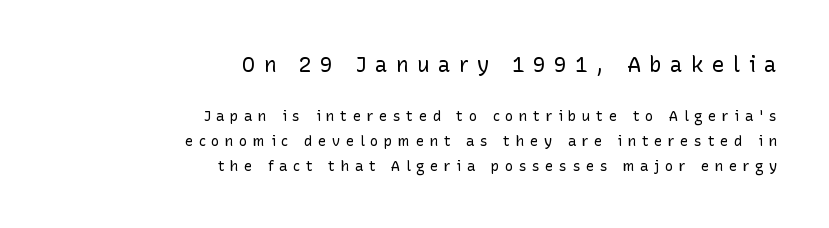
{"italic": "no", "bold": "no", "underline": "no", "align": "right", "line_spacing_ratio": 1.81, "letter_spacing": "wide", "letter_spacing_em": 0.4, "larger_block": "first", "size_ratio": 1.5, "glyph_px": 21}
